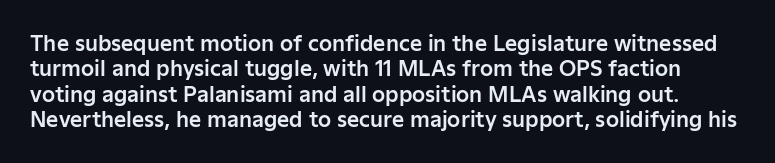
{"italic": "no", "underline": "no", "line_spacing_ratio": 1.21, "letter_spacing": "normal", "letter_spacing_em": 0.0, "glyph_px": 21}
